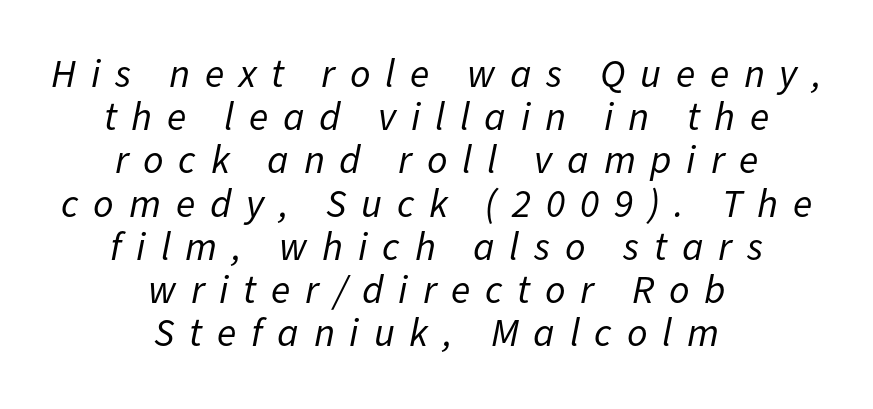
Looks like regular typesetting: each glyph gets only the width it needs. No letter is thick-stroked: the sample isn't bold. There's an unmistakable incline to the writing here. The compositor balanced each line on the midline. The designer dialed line spacing down below the default.
